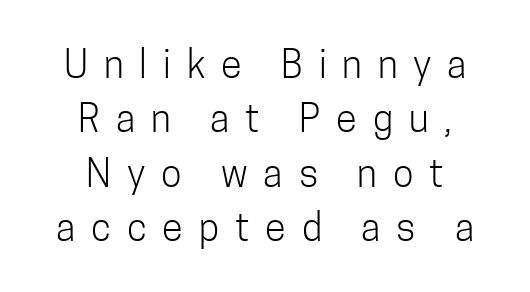
{"serif": "no", "italic": "no", "bold": "no", "weight": "light", "width": "condensed", "stroke_contrast": "low", "x_height": "medium", "monospaced": "no", "underline": "no", "align": "center", "line_spacing": "normal", "line_spacing_ratio": 1.43, "letter_spacing": "wide", "letter_spacing_em": 0.42, "glyph_px": 38}
